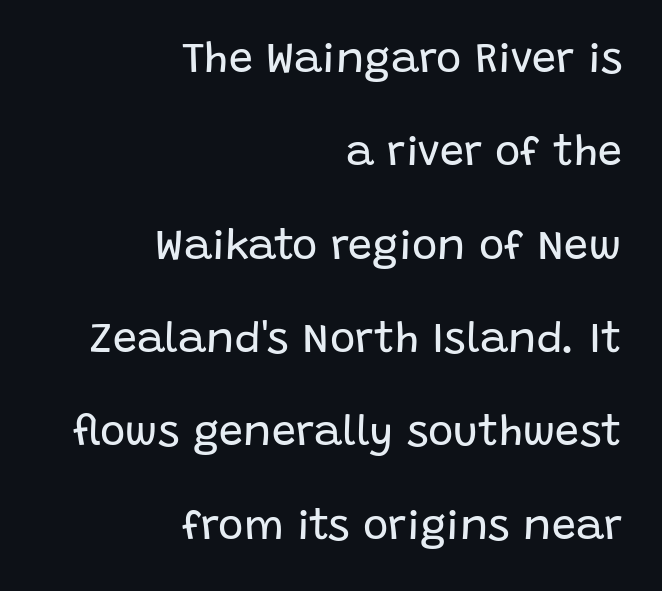
Q: Is the text bold? A: No.
Q: Is the text italic (slanted)? A: No, it is upright.
Q: Is the typeface a serif or a sans-serif typeface? A: Sans-serif.
Q: Is the text underlined? A: No.
Q: How is the paragraph aligned? A: Right-aligned.
Q: Is the spacing between letters normal or unusually wide? A: Normal.
Q: Is the spacing between lines tight, normal or loose? A: Loose.
Q: Width (condensed, normal, or wide)? A: Normal.
Q: Stroke contrast? A: Low.
Q: x-height? A: Large.
Q: Monospaced? A: No.
